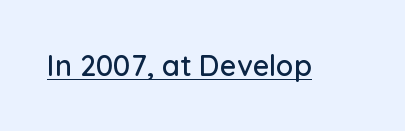
The image shows 29 px sans-serif type, upright; set normal letter spacing, underlined; low stroke contrast and a medium x-height.
